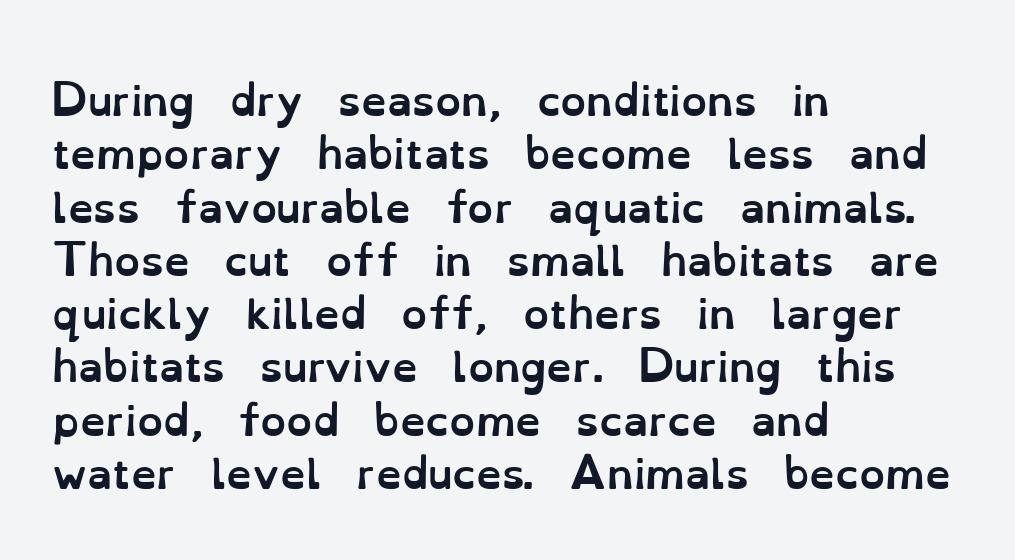
These lines keep a tight, regular rhythm from letter to letter. The space beneath each line is pristine and unruled. If you drew a line through each stem, it would be perfectly vertical. A typesetter would call this leading conventional body-copy spacing.
